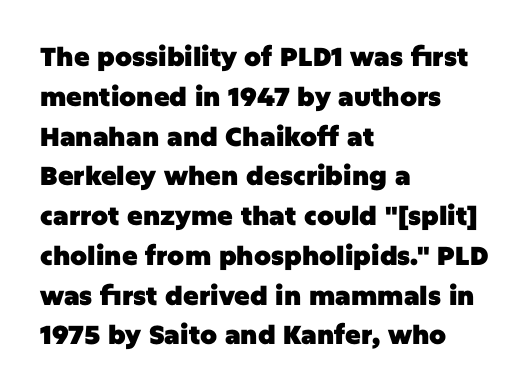
Q: Is the text bold? A: Yes.
Q: Is the text italic (slanted)? A: No, it is upright.
Q: Is the text underlined? A: No.
Q: How is the paragraph aligned? A: Left-aligned.
Q: Is the spacing between letters normal or unusually wide? A: Normal.
Q: Is the spacing between lines tight, normal or loose? A: Normal.
